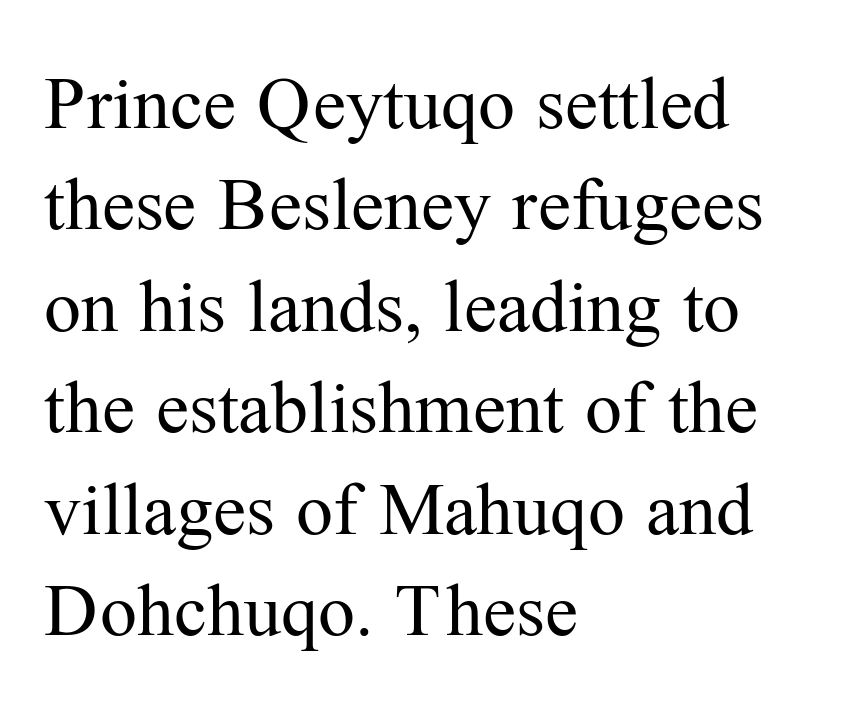
The image shows 74 px regular-weight serif type, upright; set left-aligned, normal line spacing (1.37x), normal letter spacing, not underlined; medium stroke contrast and a medium x-height.
